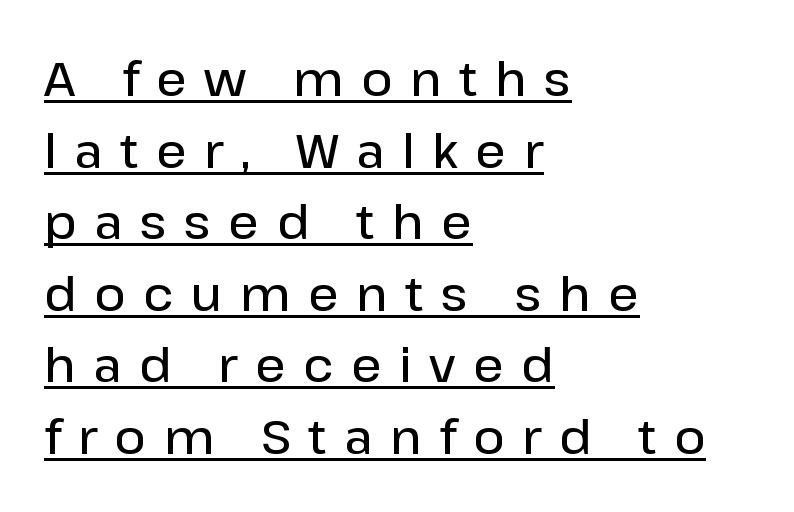
The image shows 48 px semibold sans-serif type, upright; set left-aligned, normal line spacing (1.49x), unusually wide letter spacing (+0.36 em), underlined; low stroke contrast and a medium x-height.
